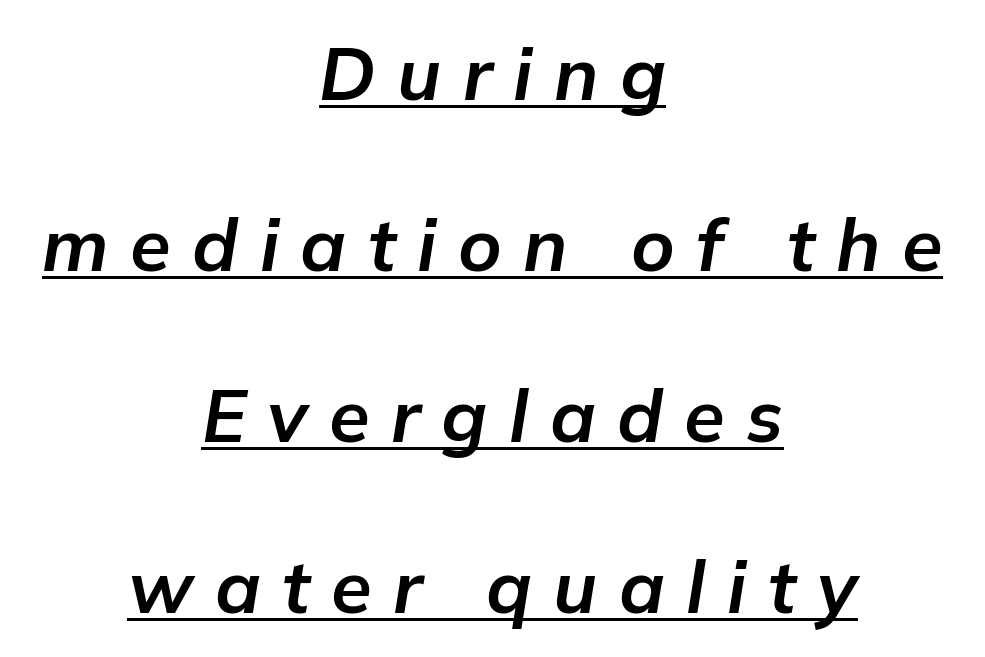
Q: Is the text bold? A: Yes.
Q: Is the text italic (slanted)? A: Yes, it leans right by about 9 degrees.
Q: Is the text underlined? A: Yes.
Q: How is the paragraph aligned? A: Centered.
Q: Is the spacing between letters normal or unusually wide? A: Unusually wide.
Q: Is the spacing between lines tight, normal or loose? A: Loose.
Q: Width (condensed, normal, or wide)? A: Normal.
Q: Stroke contrast? A: Low.
Q: x-height? A: Medium.
Q: Monospaced? A: No.
